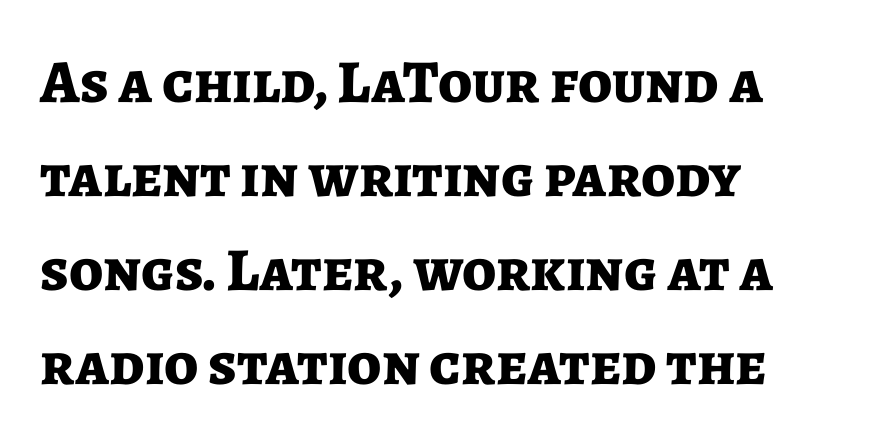
Q: Is the text bold? A: Yes.
Q: Is the text italic (slanted)? A: No, it is upright.
Q: Is the typeface a serif or a sans-serif typeface? A: Sans-serif.
Q: Is the text underlined? A: No.
Q: How is the paragraph aligned? A: Left-aligned.
Q: Is the spacing between letters normal or unusually wide? A: Normal.
Q: Is the spacing between lines tight, normal or loose? A: Normal.
Q: Width (condensed, normal, or wide)? A: Normal.
Q: Stroke contrast? A: Low.
Q: x-height? A: Medium.
Q: Monospaced? A: No.
